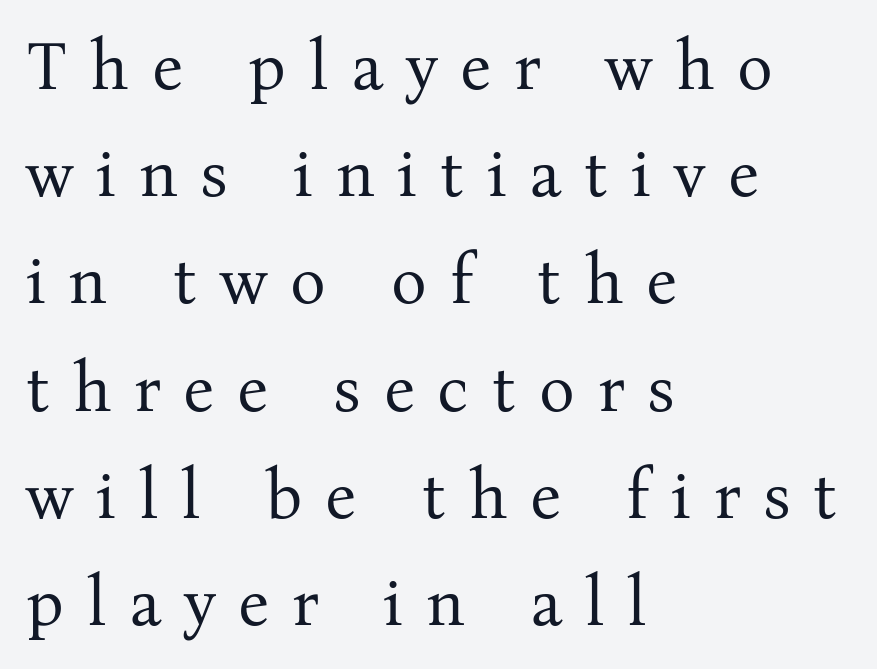
Q: Is the text bold? A: No.
Q: Is the text italic (slanted)? A: No, it is upright.
Q: Is the typeface a serif or a sans-serif typeface? A: Serif.
Q: Is the text underlined? A: No.
Q: How is the paragraph aligned? A: Left-aligned.
Q: Is the spacing between letters normal or unusually wide? A: Unusually wide.
Q: Is the spacing between lines tight, normal or loose? A: Normal.
Q: Width (condensed, normal, or wide)? A: Normal.
Q: Stroke contrast? A: Medium.
Q: x-height? A: Medium.
Q: Monospaced? A: No.
